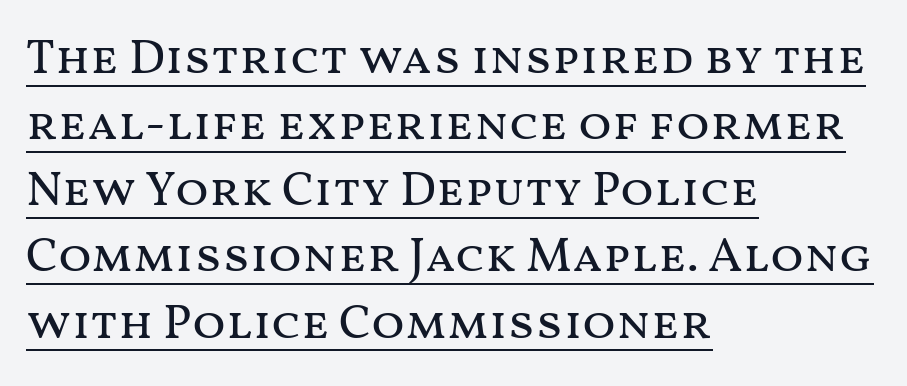
The image shows 49 px regular-weight, wide type, upright; set left-aligned, normal line spacing (1.35x), normal letter spacing, underlined; medium stroke contrast and a medium x-height.
